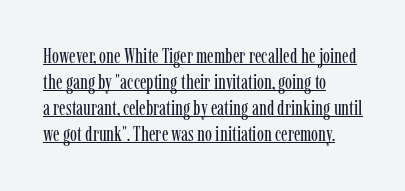
The image shows 21 px text type, upright; set left-aligned, line spacing 1.24x, normal letter spacing, underlined.
